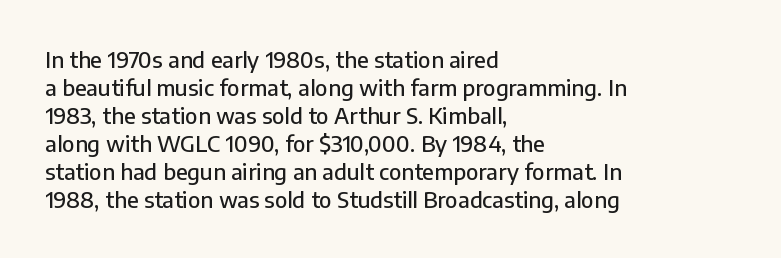
In terms of leading, this rendering sits right in the middle. Do the letters lean? They stand straight. These lines stack with their left ends in a neat column. The zone under the glyphs is completely vacant. The letters sit at their default tracking, neither squeezed nor spread.
